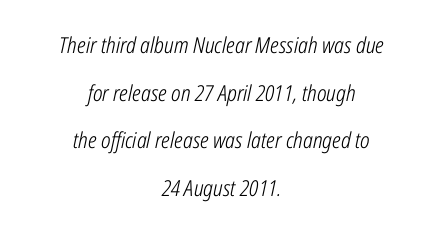
The image shows 22 px text type, italic (leaning right); set centered, loose line spacing (2.17x), normal letter spacing, not underlined.
